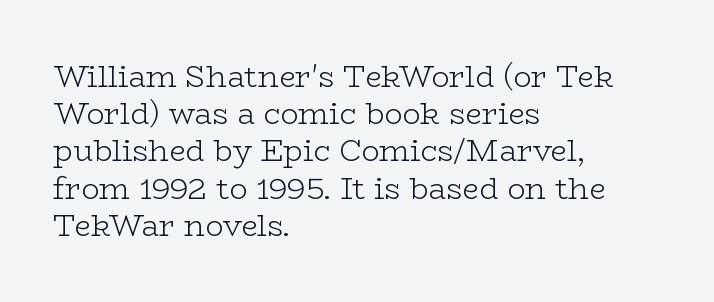
The typesetting does not lean heavy: it is not bold. The passage shown is typed in a proportional face where columns would drift. The rendering anchors every line to the left-hand side. Old-style or modern, the face here clearly has serifs.
